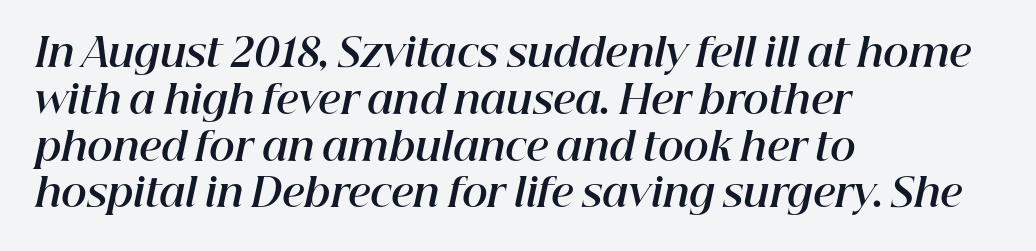
The image shows 39 px bold type, italic (leaning right); set left-aligned, line spacing 1.2x, normal letter spacing, not underlined; high stroke contrast and a medium x-height.
